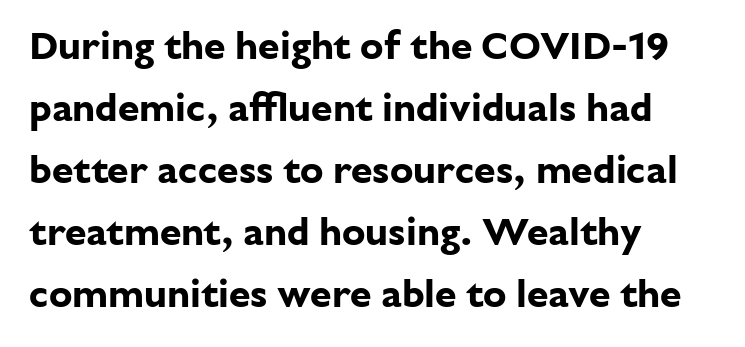
The image shows 39 px bold sans-serif type, upright; set left-aligned, normal line spacing (1.59x), normal letter spacing, not underlined; low stroke contrast and a medium x-height.
